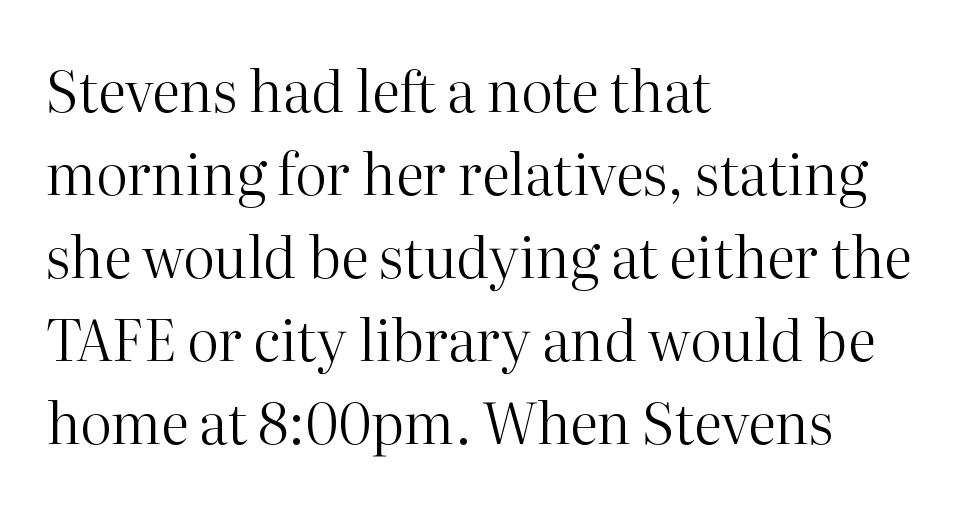
The gap between lines stays unmarked. Here the glyphs are tracked normally, forming tight word shapes. Think of a printed novel: that variable character pitch is what you see here. The specimen reads as upright at a glance. The letterforms sit at book weight or below.
